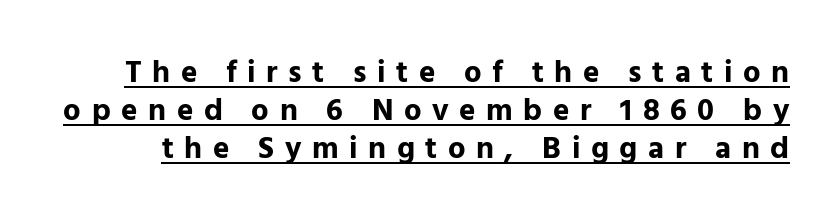
{"serif": "no", "italic": "no", "bold": "yes", "weight": "bold", "width": "normal", "stroke_contrast": "low", "x_height": "medium", "monospaced": "no", "underline": "yes", "line_spacing_ratio": 1.22, "letter_spacing": "wide", "letter_spacing_em": 0.34, "glyph_px": 31}
